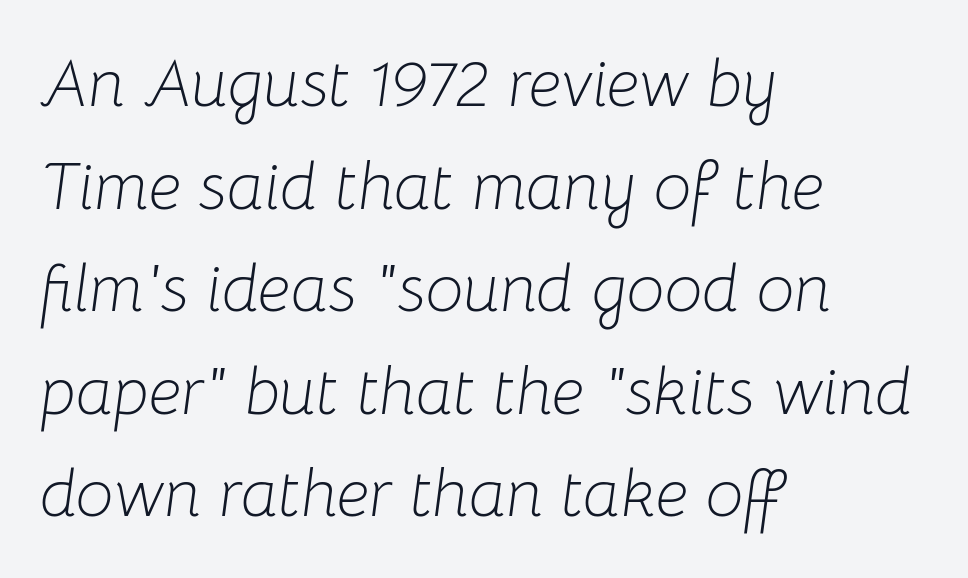
Q: Is the text bold? A: No.
Q: Is the text italic (slanted)? A: Yes, it leans right by about 8 degrees.
Q: Is the text underlined? A: No.
Q: How is the paragraph aligned? A: Left-aligned.
Q: Is the spacing between letters normal or unusually wide? A: Normal.
Q: Is the spacing between lines tight, normal or loose? A: Normal.
Q: Width (condensed, normal, or wide)? A: Normal.
Q: Stroke contrast? A: Low.
Q: x-height? A: Medium.
Q: Monospaced? A: No.
